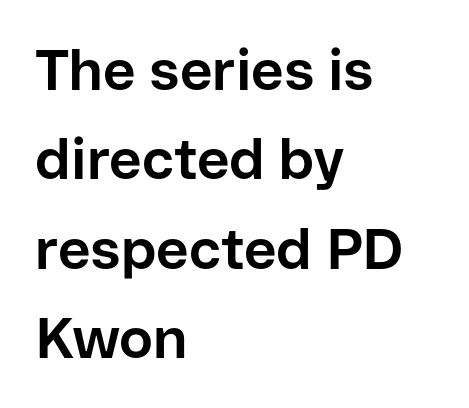
The image shows 57 px bold sans-serif type, upright; set left-aligned, normal line spacing (1.57x), normal letter spacing, not underlined; low stroke contrast and a medium x-height.
